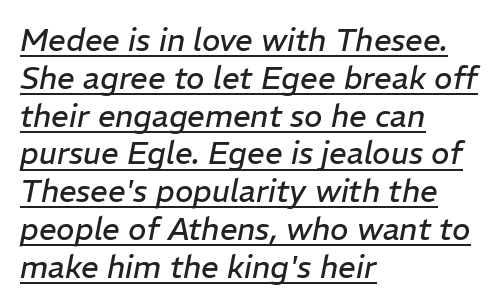
The image shows 31 px regular-weight type, italic (leaning right); set left-aligned, line spacing 1.22x, normal letter spacing, underlined; low stroke contrast and a medium x-height.
